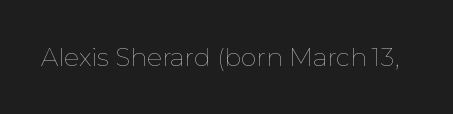
The image shows 25 px text type, upright; set normal letter spacing, not underlined.
